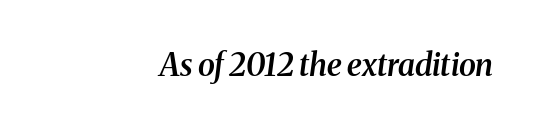
The image shows 31 px semibold serif type, italic (leaning right); set right-aligned, normal letter spacing, not underlined; medium stroke contrast and a medium x-height.
